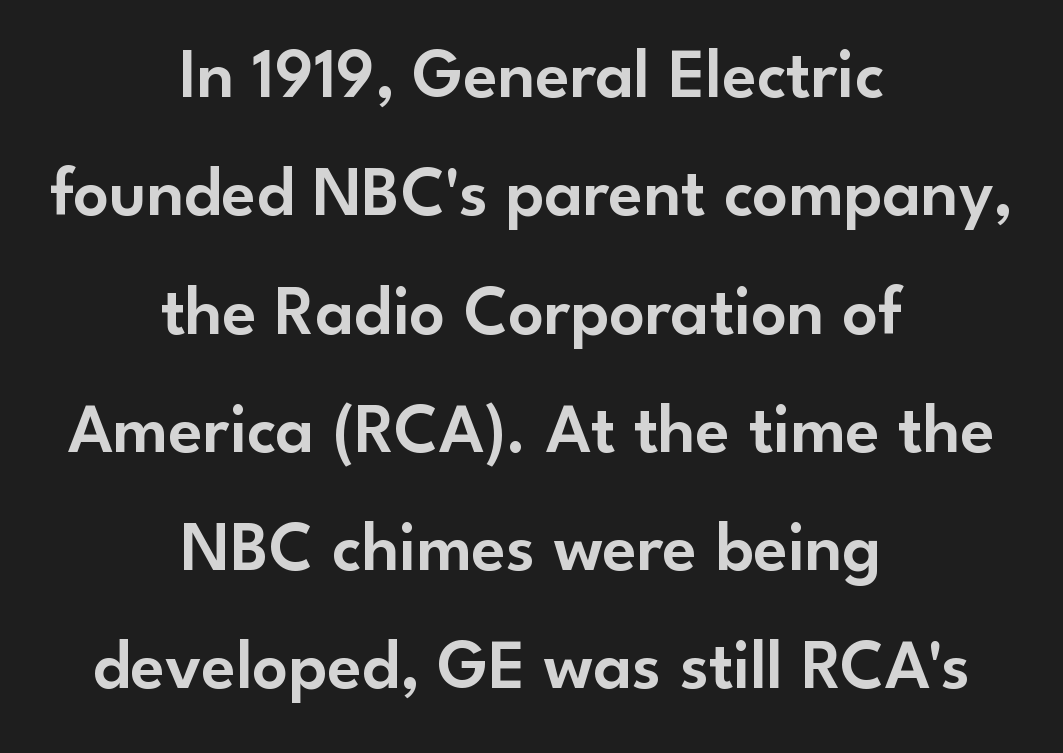
Q: Is the text italic (slanted)? A: No, it is upright.
Q: Is the typeface a serif or a sans-serif typeface? A: Sans-serif.
Q: Is the text underlined? A: No.
Q: How is the paragraph aligned? A: Centered.
Q: Is the spacing between letters normal or unusually wide? A: Normal.
Q: Is the spacing between lines tight, normal or loose? A: Normal.
Q: Width (condensed, normal, or wide)? A: Normal.
Q: Stroke contrast? A: Low.
Q: x-height? A: Small.
Q: Monospaced? A: No.
